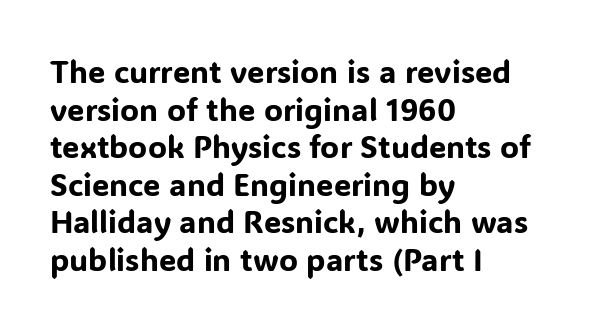
The lettering holds an erect, upright posture throughout. Teacher's note: observe the even left margin — that is flush-left alignment. Tracking here is standard; glyphs follow each other at the usual distance. The words here are not underlined. To sum up the face: it is a sans, with no serifs. Note the varied advance widths — an 'i' is clearly narrower than an 'm'.
